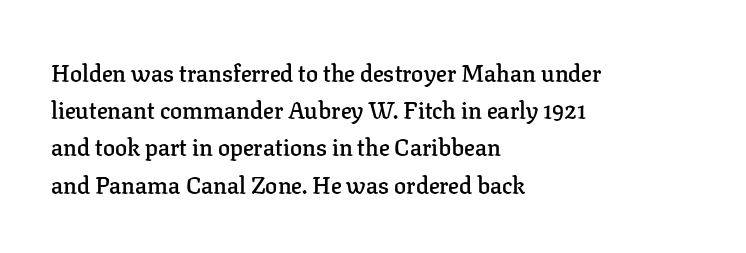
Q: Is the text bold? A: Semi-bold.
Q: Is the text italic (slanted)? A: No, it is upright.
Q: Is the text underlined? A: No.
Q: How is the paragraph aligned? A: Left-aligned.
Q: Is the spacing between letters normal or unusually wide? A: Normal.
Q: Is the spacing between lines tight, normal or loose? A: Normal.
